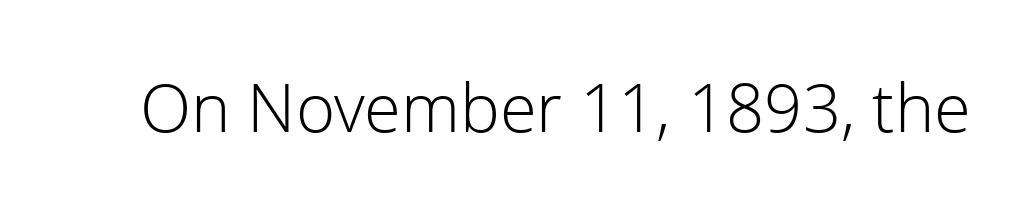
The image shows 72 px light sans-serif type, upright; set normal letter spacing, not underlined; low stroke contrast and a medium x-height.
